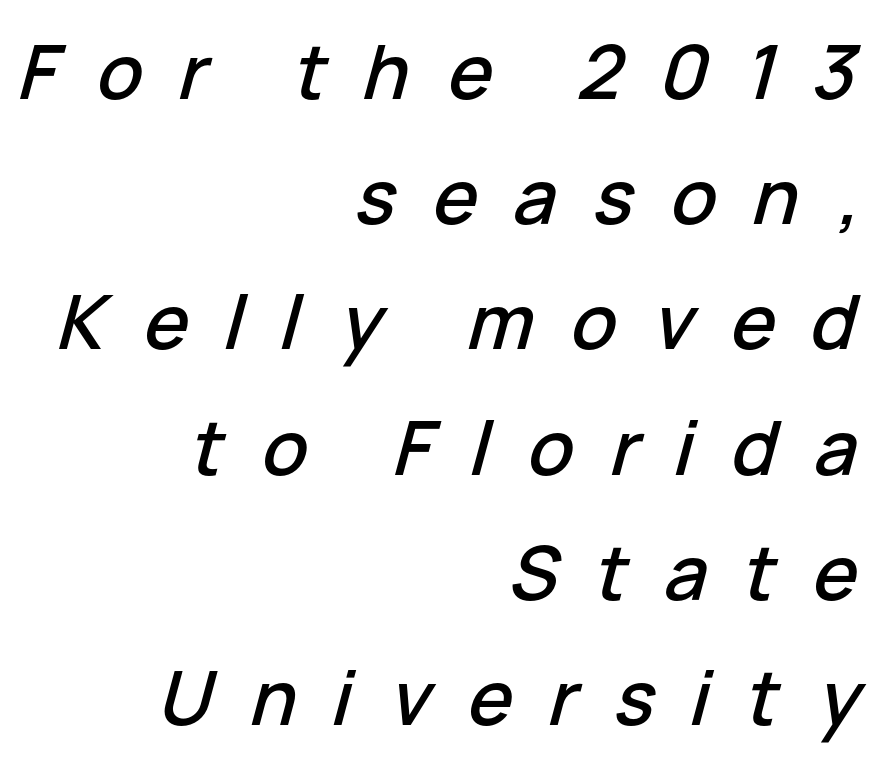
The letters are spread apart with noticeably loose tracking. Style check: oblique. The glyphs are unaccompanied by any horizontal stroke below them. These lines are set flush right with a ragged left edge.
